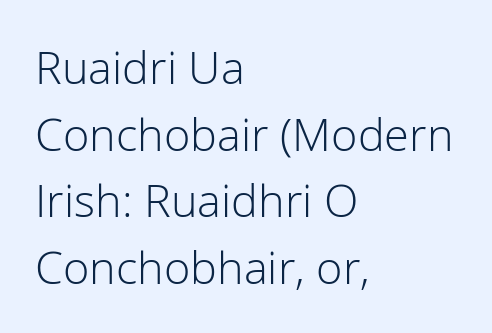
Q: Is the text bold? A: No.
Q: Is the text italic (slanted)? A: No, it is upright.
Q: Is the typeface a serif or a sans-serif typeface? A: Sans-serif.
Q: Is the text underlined? A: No.
Q: How is the paragraph aligned? A: Left-aligned.
Q: Is the spacing between letters normal or unusually wide? A: Normal.
Q: Is the spacing between lines tight, normal or loose? A: Normal.
Q: Width (condensed, normal, or wide)? A: Normal.
Q: Stroke contrast? A: Low.
Q: x-height? A: Medium.
Q: Monospaced? A: No.
